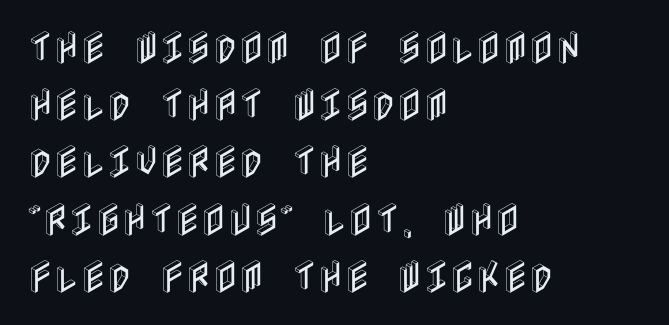
Q: Is the text italic (slanted)? A: No, it is upright.
Q: Is the text underlined? A: No.
Q: How is the paragraph aligned? A: Left-aligned.
Q: Is the spacing between letters normal or unusually wide? A: Normal.
Q: Is the spacing between lines tight, normal or loose? A: Normal.
Q: Width (condensed, normal, or wide)? A: Condensed.
Q: x-height? A: Large.
